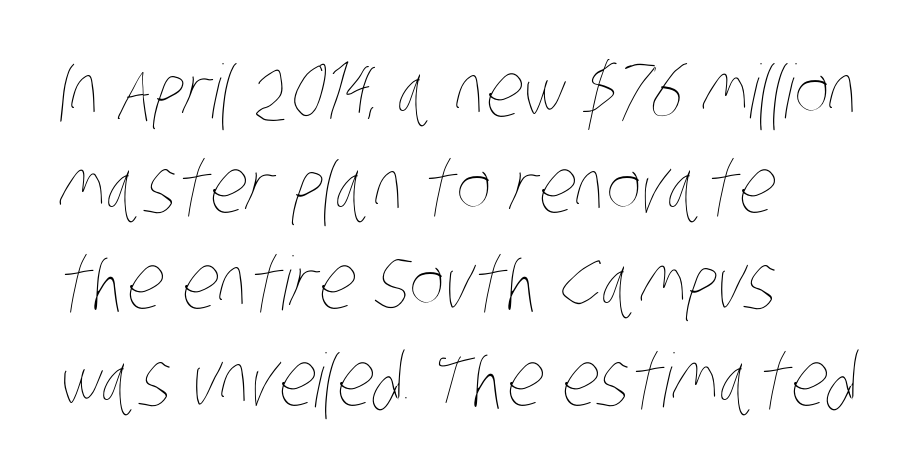
{"bold": "no", "weight": "thin", "width": "condensed", "stroke_contrast": "low", "x_height": "large", "monospaced": "no", "underline": "no", "align": "left", "line_spacing": "normal", "line_spacing_ratio": 1.3, "letter_spacing": "normal", "letter_spacing_em": 0.0, "glyph_px": 74}
